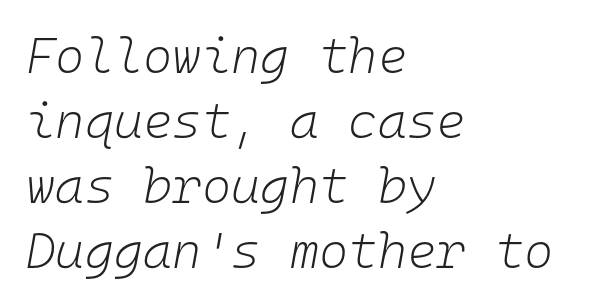
Q: Is the text bold? A: No.
Q: Is the text italic (slanted)? A: Yes, it leans right by about 10 degrees.
Q: Is the text underlined? A: No.
Q: How is the paragraph aligned? A: Left-aligned.
Q: Is the spacing between letters normal or unusually wide? A: Normal.
Q: Is the spacing between lines tight, normal or loose? A: Normal.
Q: Width (condensed, normal, or wide)? A: Normal.
Q: Stroke contrast? A: Low.
Q: x-height? A: Medium.
Q: Monospaced? A: Yes.
